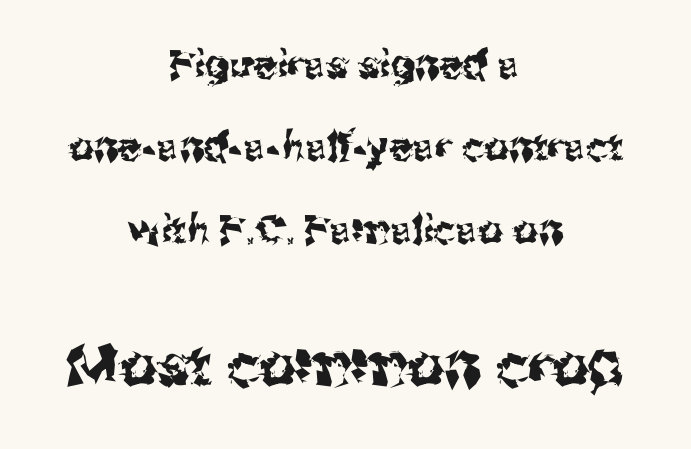
The image shows 58 px sans-serif type, upright; set centered, loose line spacing (2.11x), normal letter spacing, not underlined; the second (bottom) block is 1.49x larger; medium stroke contrast and a medium x-height.
